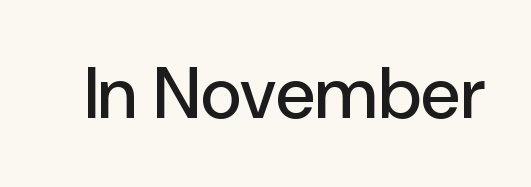
{"serif": "no", "italic": "no", "width": "normal", "stroke_contrast": "low", "x_height": "medium", "monospaced": "no", "underline": "no", "letter_spacing": "normal", "letter_spacing_em": 0.0, "glyph_px": 72}
